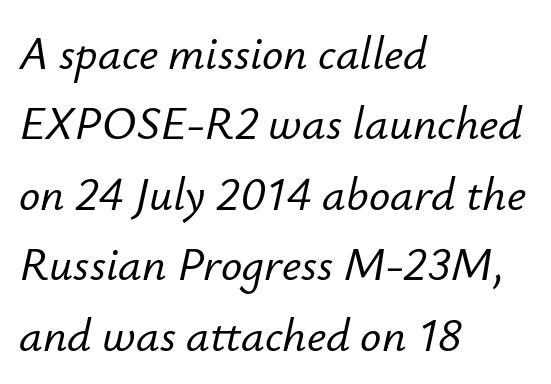
Quick note: interline space is typical. Is this a fixed-width face? No — the glyphs have proportional, varying widths. Just letters on the line, the space beneath them empty. Italic: yes, the glyphs are oblique. The rag falls on the right side of this text block. The letters sit at their default tracking, neither squeezed nor spread.
